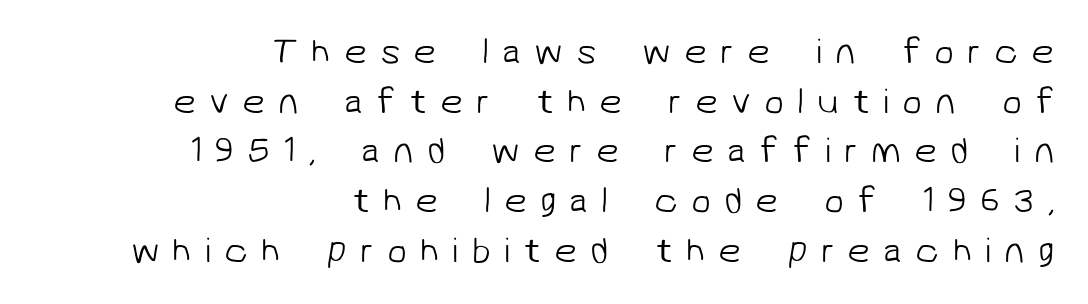
The image shows 36 px light sans-serif type; set right-aligned, normal line spacing (1.38x), unusually wide letter spacing (+0.37 em), not underlined; low stroke contrast and a medium x-height.
